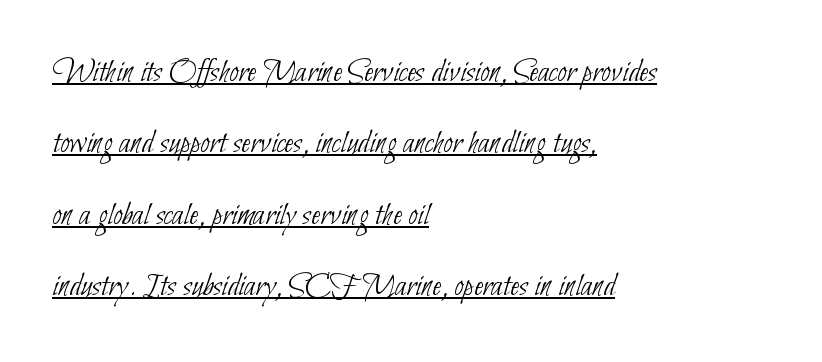
Character widths vary here, with narrow letters taking less room than wide ones. How are the letters spaced? Ordinarily, with no added tracking. A student would call this left alignment; a typographer would say flush left, rag right. The passage shown stacks its lines with a broad gap. Typographically, this falls in the sans-serif category. Like a heading marked for emphasis, these lines bear an underscore.
